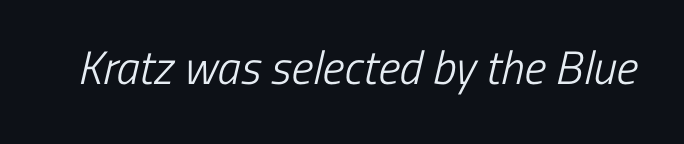
Spacing verdict: proportional, widths tailored to each character. Stems here are at most as thick as an everyday book face. A typesetter would label this face a sans. The tracking reads as untouched default to a designer's eye. The gap between lines stays unmarked.
